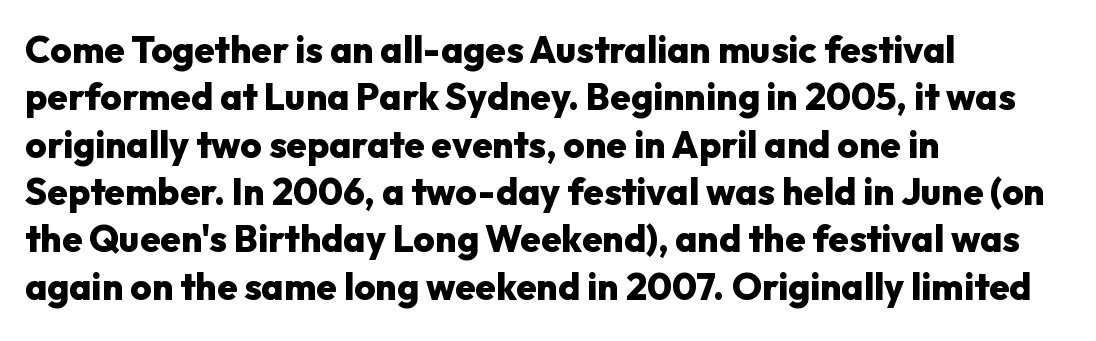
The image shows 37 px heavy sans-serif type, upright; set left-aligned, normal line spacing (1.28x), normal letter spacing, not underlined; low stroke contrast and a medium x-height.
